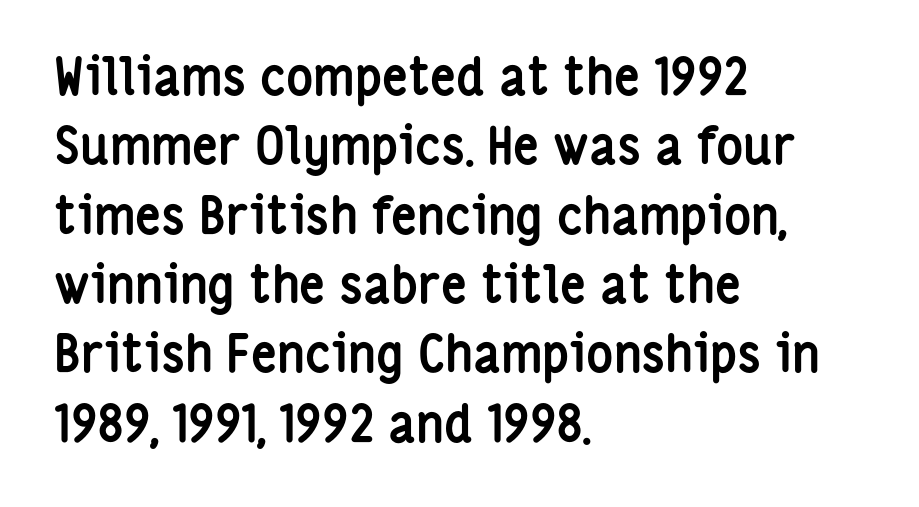
The image shows 51 px semibold, condensed sans-serif type, upright; set left-aligned, normal line spacing (1.36x), normal letter spacing, not underlined; low stroke contrast and a medium x-height.
